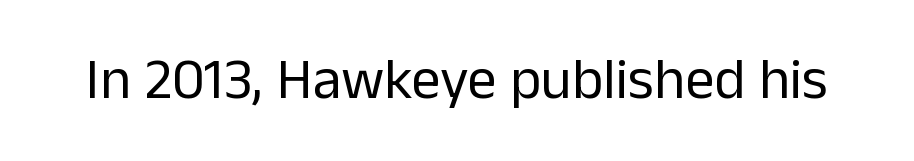
The image shows 58 px regular-weight sans-serif type, upright; set normal letter spacing, not underlined; low stroke contrast and a medium x-height.
